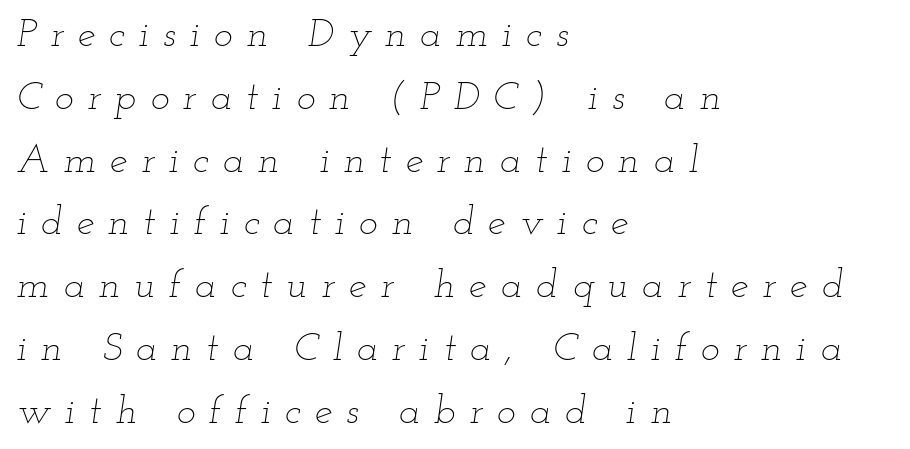
{"italic": "yes", "lean": "right", "slant_degrees": 12, "bold": "no", "weight": "thin", "width": "wide", "stroke_contrast": "low", "x_height": "small", "monospaced": "no", "underline": "no", "align": "left", "line_spacing": "normal", "line_spacing_ratio": 1.57, "letter_spacing": "wide", "letter_spacing_em": 0.35, "glyph_px": 40}
